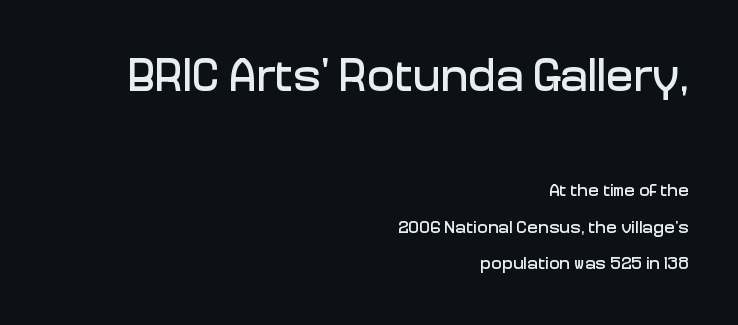
{"serif": "no", "italic": "no", "width": "normal", "stroke_contrast": "low", "x_height": "medium", "monospaced": "no", "underline": "no", "align": "right", "line_spacing": "loose", "line_spacing_ratio": 2.03, "letter_spacing": "normal", "letter_spacing_em": 0.0, "larger_block": "first", "size_ratio": 2.56, "glyph_px": 46}
